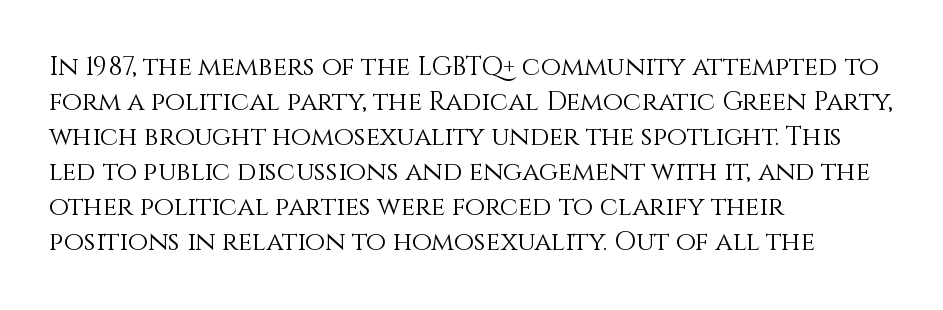
How are the letters spaced? Ordinarily, with no added tracking. Has an underline been added? It has not. Honestly, the row spacing looks completely unremarkable. The font is comparable to plain body text, perhaps lighter. Visually the block forms a straight wall on the left and a jagged coastline on the right.
